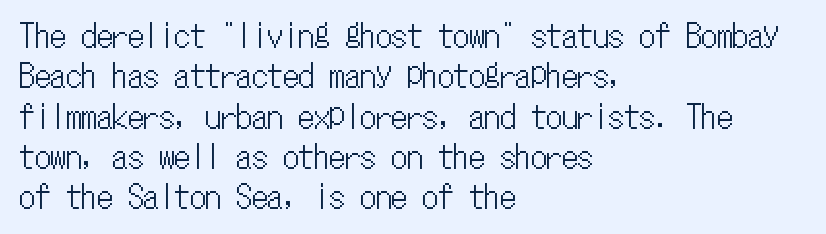
{"italic": "no", "width": "condensed", "stroke_contrast": "low", "x_height": "medium", "monospaced": "yes", "underline": "no", "align": "left", "line_spacing": "normal", "line_spacing_ratio": 1.3, "letter_spacing": "normal", "letter_spacing_em": 0.0, "glyph_px": 31}
